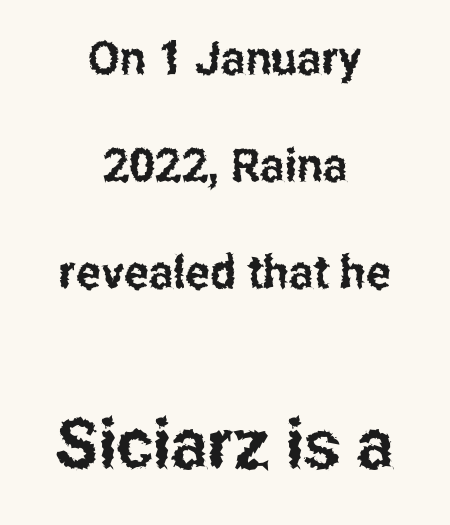
Q: Is the text italic (slanted)? A: No, it is upright.
Q: Is the typeface a serif or a sans-serif typeface? A: Sans-serif.
Q: Is the text underlined? A: No.
Q: How is the paragraph aligned? A: Centered.
Q: Is the spacing between letters normal or unusually wide? A: Normal.
Q: Is the spacing between lines tight, normal or loose? A: Loose.
Q: Which block of text is set in a larger size, the first (top) or the second (bottom)? A: The second (bottom) one.
Q: Width (condensed, normal, or wide)? A: Condensed.
Q: Stroke contrast? A: Low.
Q: x-height? A: Medium.
Q: Monospaced? A: No.
